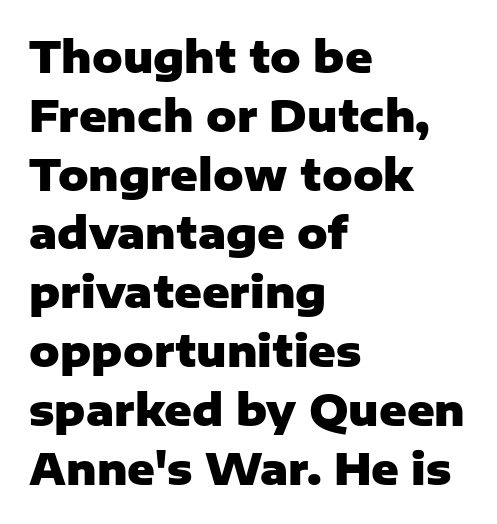
{"serif": "no", "italic": "no", "bold": "yes", "weight": "heavy", "width": "normal", "stroke_contrast": "low", "x_height": "medium", "monospaced": "no", "underline": "no", "align": "left", "line_spacing": "normal", "line_spacing_ratio": 1.4, "letter_spacing": "normal", "letter_spacing_em": 0.0, "glyph_px": 42}
